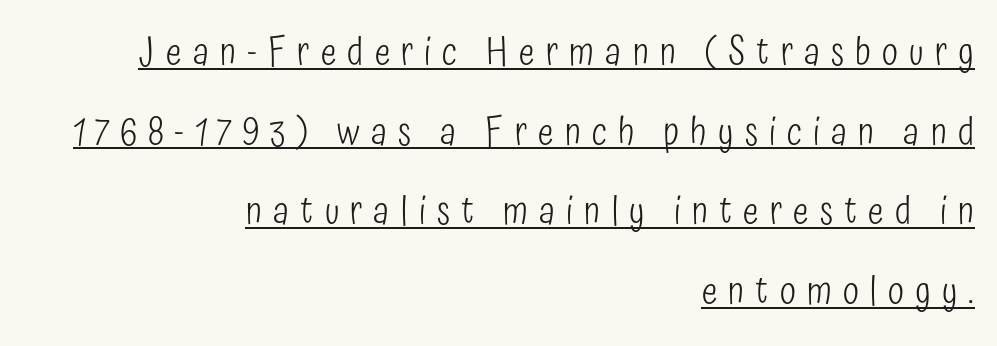
Q: Is the text bold? A: No.
Q: Is the text italic (slanted)? A: No, it is upright.
Q: Is the typeface a serif or a sans-serif typeface? A: Sans-serif.
Q: Is the text underlined? A: Yes.
Q: How is the paragraph aligned? A: Right-aligned.
Q: Is the spacing between letters normal or unusually wide? A: Unusually wide.
Q: Is the spacing between lines tight, normal or loose? A: Loose.
Q: Width (condensed, normal, or wide)? A: Condensed.
Q: Stroke contrast? A: Low.
Q: x-height? A: Medium.
Q: Monospaced? A: No.
